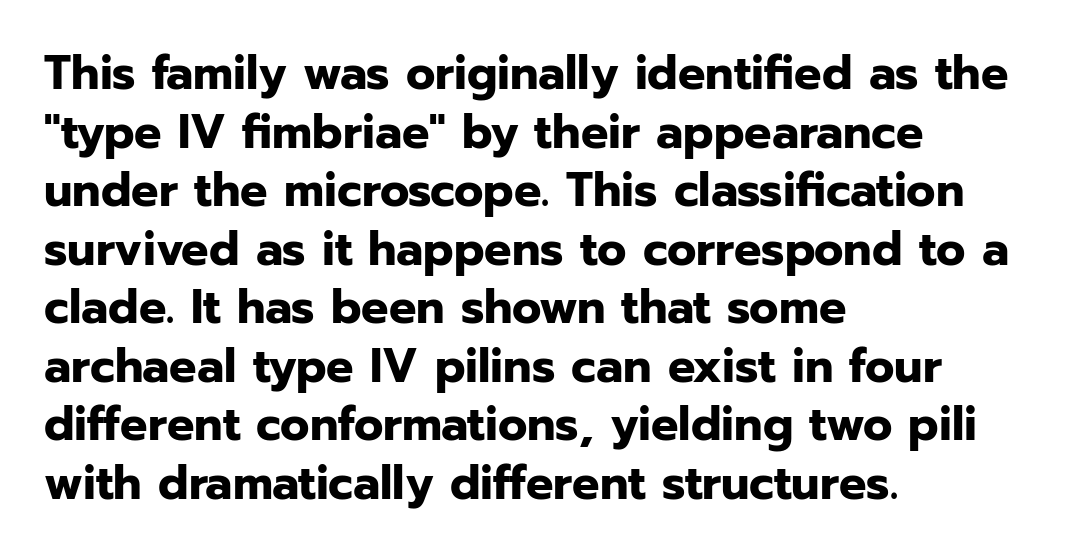
{"serif": "no", "italic": "no", "bold": "yes", "weight": "bold", "width": "normal", "stroke_contrast": "low", "x_height": "medium", "monospaced": "no", "underline": "no", "align": "left", "line_spacing_ratio": 1.22, "letter_spacing": "normal", "letter_spacing_em": 0.0, "glyph_px": 48}
